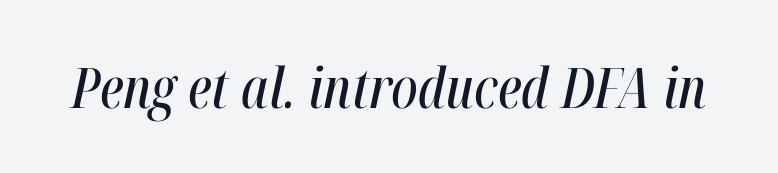
The typography opts for an oblique posture over an upright one. No word sits above an underline. The passage shown is typed in a proportional face where columns would drift. Observe the ordinary spacing: letters are neighbours, not strangers.
